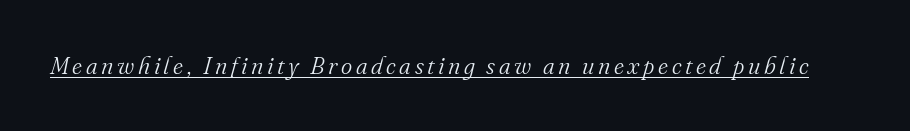
Does a line run under the words? Yes, clearly. Is the type slanted? Yes — the strokes lean at a clear angle. Stroke mass is kept to a normal reading level or below.
